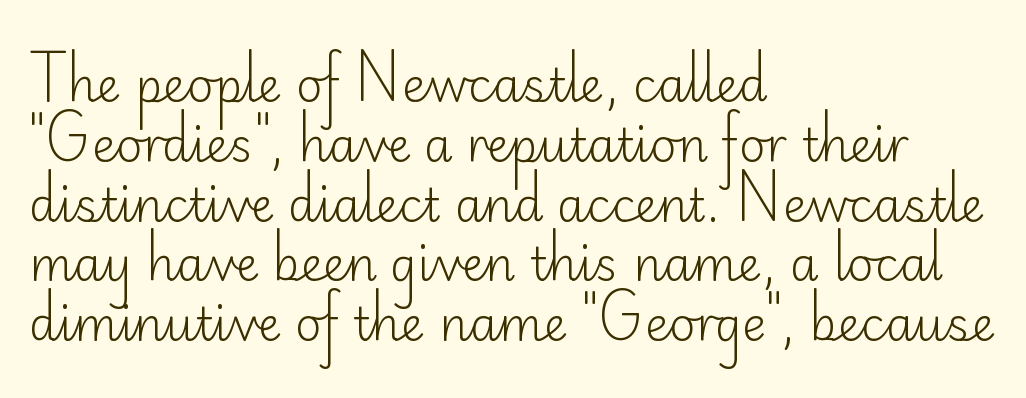
The type is set solid horizontally, with unmodified tracking. Is this a sans? Yes — the strokes have no serifs. Casual observation: everything's shoved over to the left. Letters have the restrained weight of plain body copy at most. Ordinary non-slanted type is in use.
